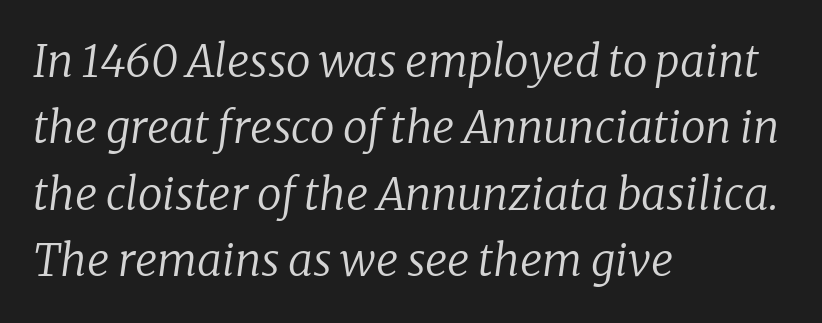
Q: Is the text bold? A: No.
Q: Is the text italic (slanted)? A: Yes, it leans right by about 8 degrees.
Q: Is the typeface a serif or a sans-serif typeface? A: Serif.
Q: Is the text underlined? A: No.
Q: How is the paragraph aligned? A: Left-aligned.
Q: Is the spacing between letters normal or unusually wide? A: Normal.
Q: Is the spacing between lines tight, normal or loose? A: Normal.
Q: Width (condensed, normal, or wide)? A: Normal.
Q: Stroke contrast? A: Low.
Q: x-height? A: Medium.
Q: Monospaced? A: No.
